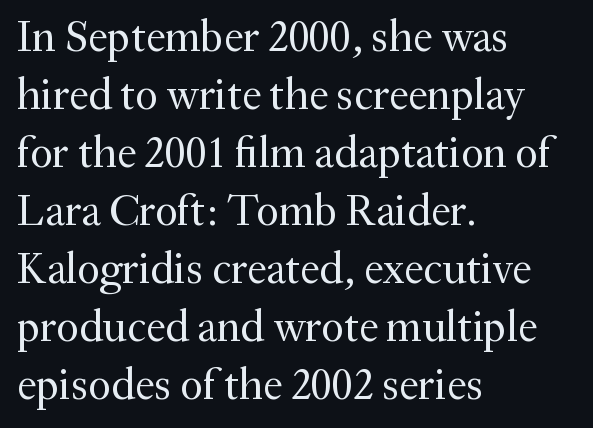
Q: Is the text bold? A: No.
Q: Is the text italic (slanted)? A: No, it is upright.
Q: Is the typeface a serif or a sans-serif typeface? A: Serif.
Q: Is the text underlined? A: No.
Q: How is the paragraph aligned? A: Left-aligned.
Q: Is the spacing between letters normal or unusually wide? A: Normal.
Q: Is the spacing between lines tight, normal or loose? A: Normal.
Q: Width (condensed, normal, or wide)? A: Normal.
Q: Stroke contrast? A: Medium.
Q: x-height? A: Small.
Q: Monospaced? A: No.
